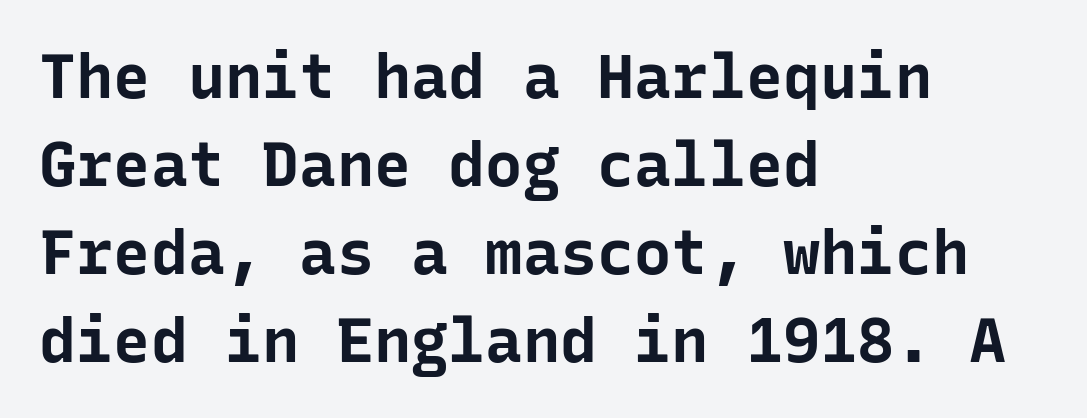
Q: Is the text bold? A: Yes.
Q: Is the text italic (slanted)? A: No, it is upright.
Q: Is the typeface a serif or a sans-serif typeface? A: Sans-serif.
Q: Is the text underlined? A: No.
Q: How is the paragraph aligned? A: Left-aligned.
Q: Is the spacing between letters normal or unusually wide? A: Normal.
Q: Is the spacing between lines tight, normal or loose? A: Normal.
Q: Width (condensed, normal, or wide)? A: Normal.
Q: Stroke contrast? A: Low.
Q: x-height? A: Medium.
Q: Monospaced? A: Yes.
